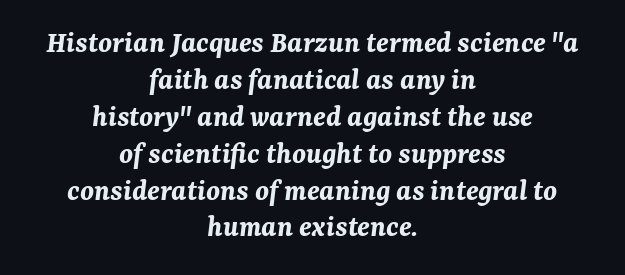
Q: Is the text bold? A: Yes.
Q: Is the text italic (slanted)? A: Yes, it leans right by about 7 degrees.
Q: Is the text underlined? A: No.
Q: How is the paragraph aligned? A: Centered.
Q: Is the spacing between letters normal or unusually wide? A: Normal.
Q: Width (condensed, normal, or wide)? A: Normal.
Q: Stroke contrast? A: Medium.
Q: x-height? A: Medium.
Q: Monospaced? A: No.
